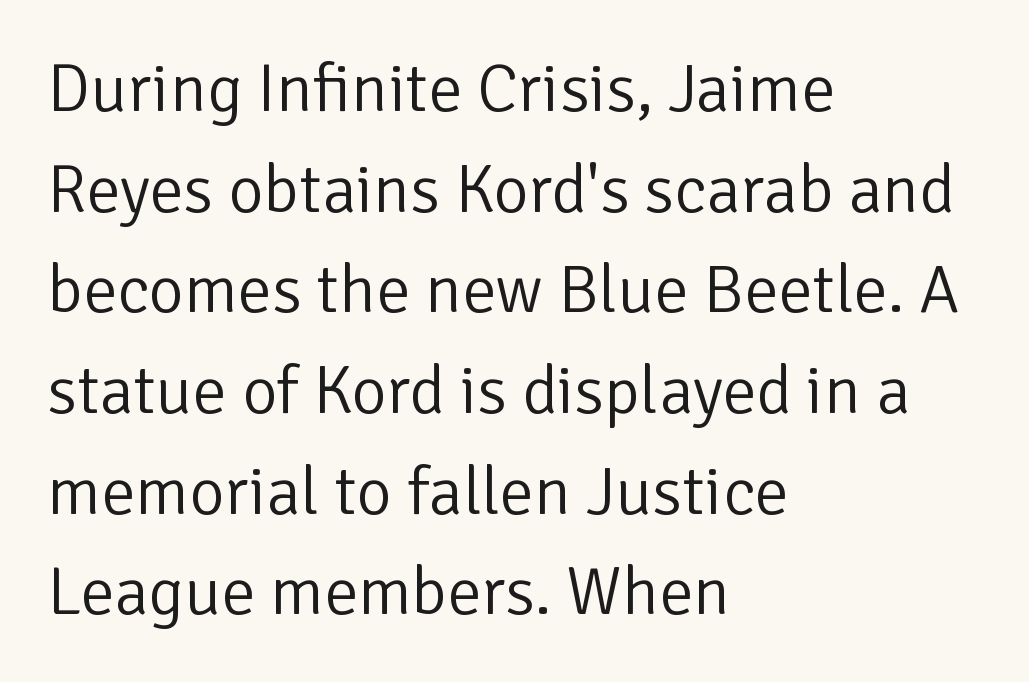
The image shows 68 px light sans-serif type, upright; set left-aligned, normal line spacing (1.48x), normal letter spacing, not underlined; low stroke contrast and a medium x-height.
